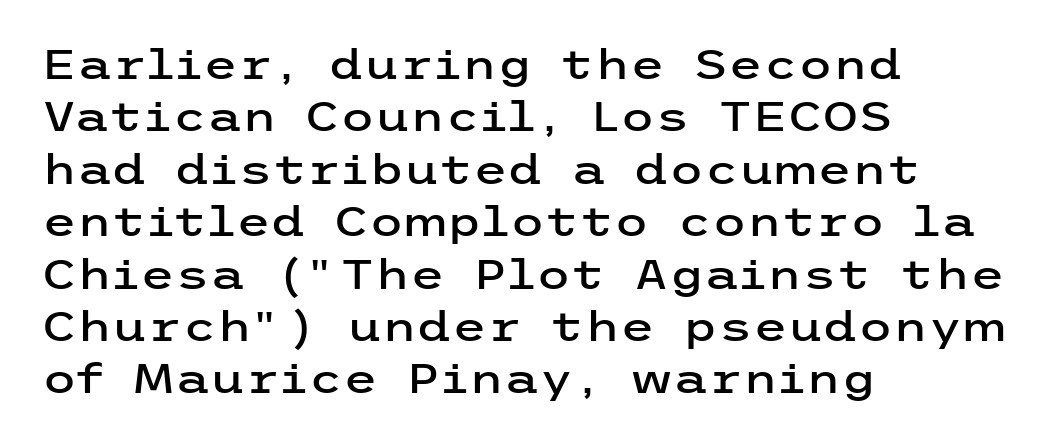
Q: Is the text italic (slanted)? A: No, it is upright.
Q: Is the typeface a serif or a sans-serif typeface? A: Sans-serif.
Q: Is the text underlined? A: No.
Q: How is the paragraph aligned? A: Left-aligned.
Q: Is the spacing between letters normal or unusually wide? A: Normal.
Q: Is the spacing between lines tight, normal or loose? A: Normal.
Q: Width (condensed, normal, or wide)? A: Wide.
Q: Stroke contrast? A: Low.
Q: x-height? A: Medium.
